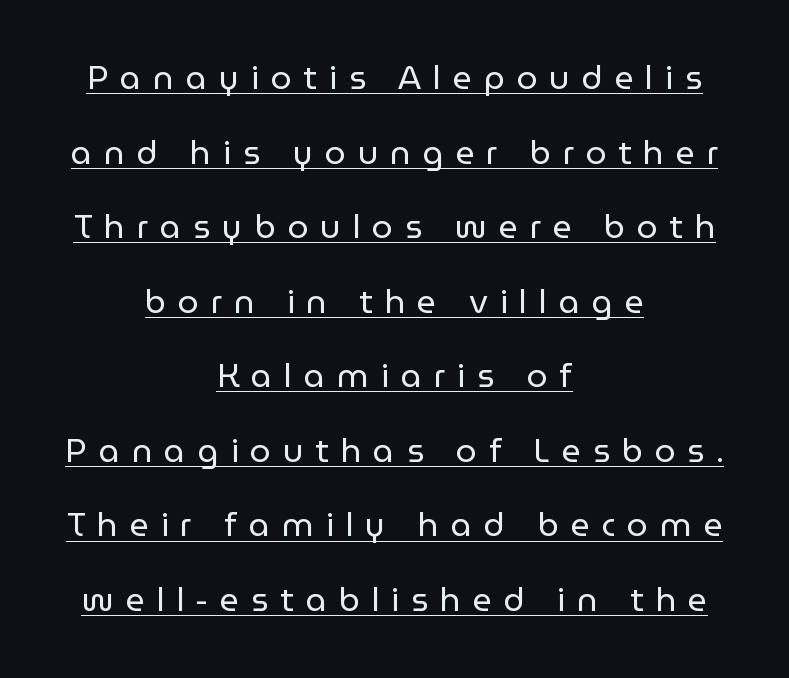
The image shows 33 px regular-weight sans-serif type, upright; set centered, loose line spacing (2.26x), unusually wide letter spacing (+0.36 em), underlined; low stroke contrast and a medium x-height.
